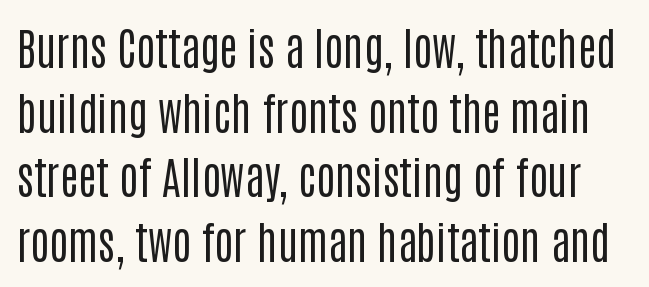
Q: Is the text bold? A: No.
Q: Is the text italic (slanted)? A: No, it is upright.
Q: Is the typeface a serif or a sans-serif typeface? A: Sans-serif.
Q: Is the text underlined? A: No.
Q: Is the spacing between letters normal or unusually wide? A: Normal.
Q: Is the spacing between lines tight, normal or loose? A: Normal.
Q: Width (condensed, normal, or wide)? A: Condensed.
Q: Stroke contrast? A: Low.
Q: x-height? A: Large.
Q: Monospaced? A: No.
